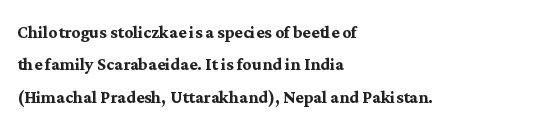
The image shows 22 px bold type, upright; set left-aligned, normal line spacing (1.47x), normal letter spacing, not underlined.
